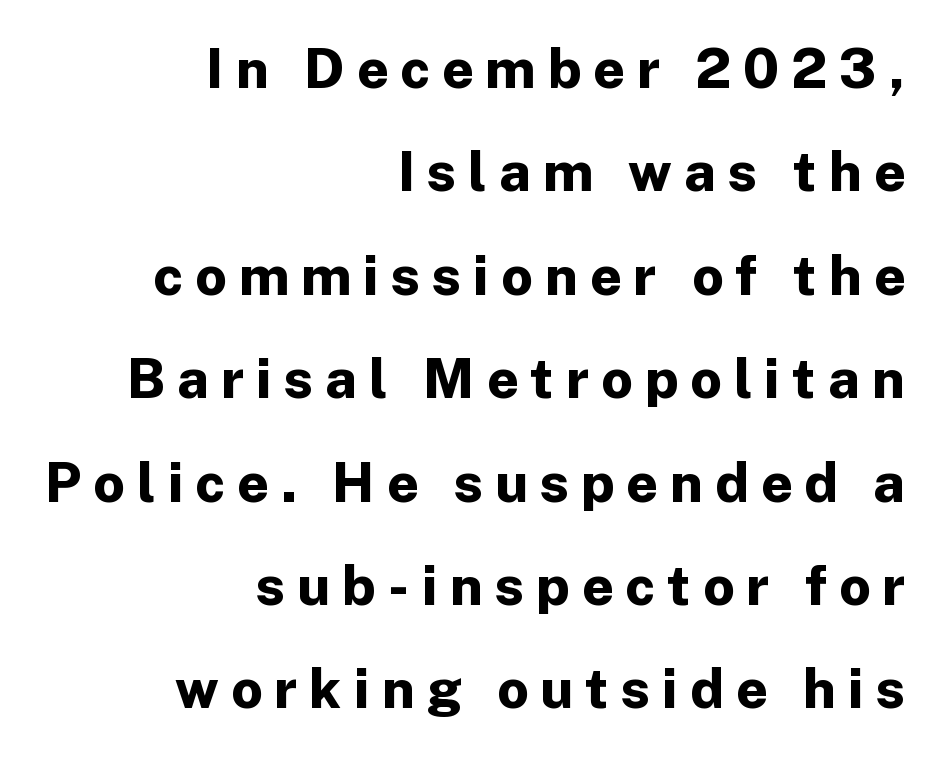
Q: Is the text bold? A: Yes.
Q: Is the text italic (slanted)? A: No, it is upright.
Q: Is the typeface a serif or a sans-serif typeface? A: Sans-serif.
Q: Is the text underlined? A: No.
Q: How is the paragraph aligned? A: Right-aligned.
Q: Is the spacing between letters normal or unusually wide? A: Unusually wide.
Q: Width (condensed, normal, or wide)? A: Normal.
Q: Stroke contrast? A: Low.
Q: x-height? A: Medium.
Q: Monospaced? A: No.
